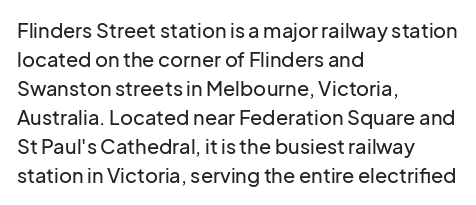
Rows of type keep a routine distance in the vertical direction. Is the block centered? No — it sits flush against the left margin. No italicization has been applied; the sample stays upright. Letters rest on an invisible, unmarked baseline.
